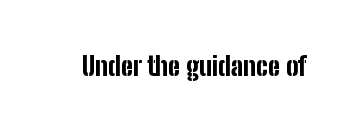
Only glyphs here, with clear space below each row. Rendered with straight, roman letterforms. The glyphs have the mass of a bold cut. Observe the ordinary spacing: letters are neighbours, not strangers.
